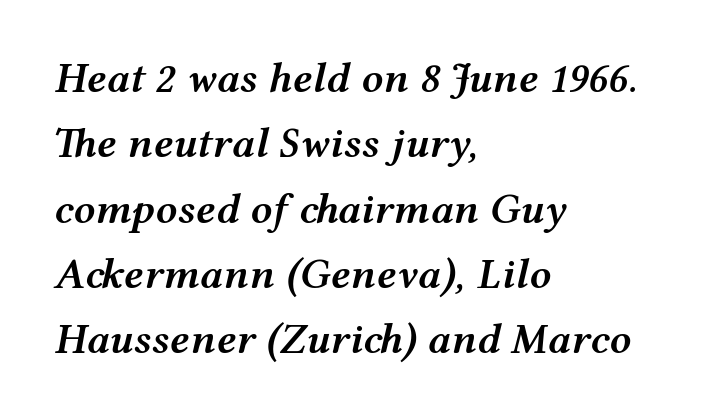
Notice how the stems are inclined rather than vertical — that's the hallmark of italics. The area under the type is left untouched. The letters advance in unequal steps, a hallmark of proportional type. Rows of type keep a routine distance in the vertical direction. Heft: intermediate — a semibold. The gaps between neighbouring characters are ordinary and unremarkable.
